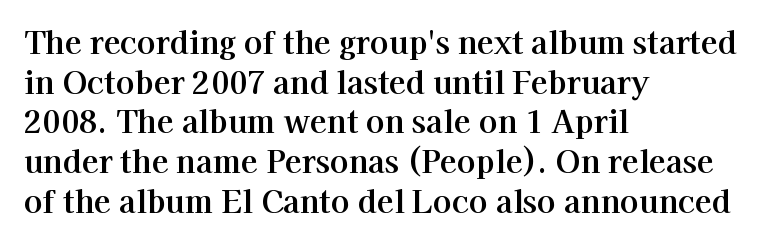
{"serif": "yes", "italic": "no", "width": "normal", "stroke_contrast": "high", "x_height": "medium", "monospaced": "no", "underline": "no", "align": "left", "line_spacing": "normal", "line_spacing_ratio": 1.28, "letter_spacing": "normal", "letter_spacing_em": 0.0, "glyph_px": 31}
